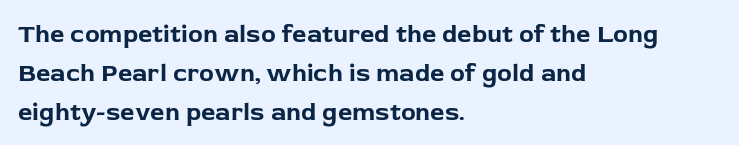
Vertical strokes here are truly vertical. In terms of letterspacing, this is plain default setting. This block has exactly the height ordinary leading produces. Pretty heavy lettering here — definitely bold.
